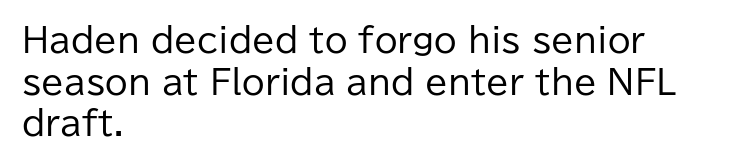
Q: Is the text bold? A: No.
Q: Is the text italic (slanted)? A: No, it is upright.
Q: Is the typeface a serif or a sans-serif typeface? A: Sans-serif.
Q: Is the text underlined? A: No.
Q: How is the paragraph aligned? A: Left-aligned.
Q: Is the spacing between letters normal or unusually wide? A: Normal.
Q: Is the spacing between lines tight, normal or loose? A: Normal.
Q: Width (condensed, normal, or wide)? A: Normal.
Q: Stroke contrast? A: Low.
Q: x-height? A: Medium.
Q: Monospaced? A: No.
